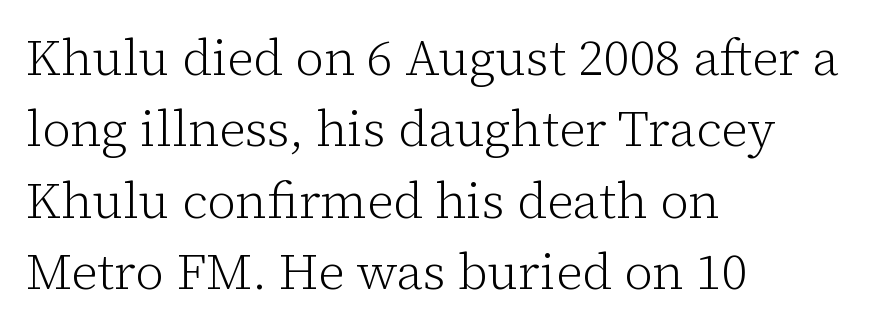
The image shows 50 px light serif type, upright; set left-aligned, normal line spacing (1.43x), normal letter spacing, not underlined; low stroke contrast and a medium x-height.
